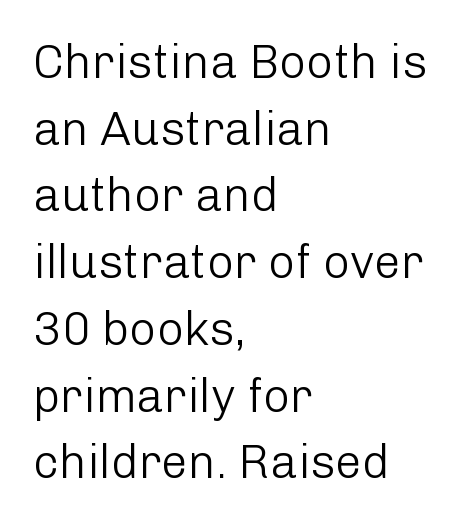
The image shows 47 px light sans-serif type, upright; set left-aligned, normal line spacing (1.42x), normal letter spacing, not underlined; low stroke contrast and a medium x-height.
